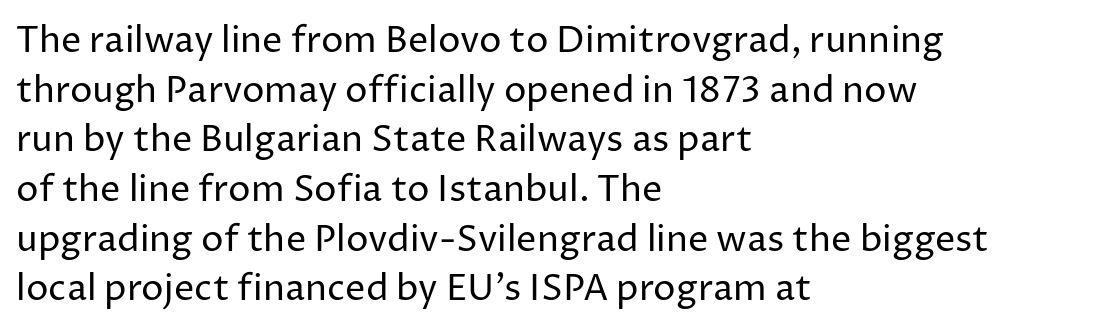
Q: Is the text bold? A: No.
Q: Is the text italic (slanted)? A: No, it is upright.
Q: Is the typeface a serif or a sans-serif typeface? A: Sans-serif.
Q: Is the text underlined? A: No.
Q: How is the paragraph aligned? A: Left-aligned.
Q: Is the spacing between letters normal or unusually wide? A: Normal.
Q: Is the spacing between lines tight, normal or loose? A: Normal.
Q: Width (condensed, normal, or wide)? A: Normal.
Q: Stroke contrast? A: Low.
Q: x-height? A: Medium.
Q: Monospaced? A: No.
